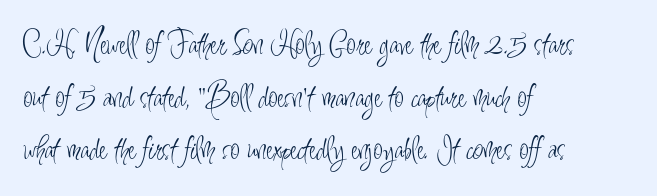
{"serif": "no", "bold": "no", "weight": "light", "width": "condensed", "stroke_contrast": "low", "x_height": "small", "monospaced": "no", "underline": "no", "align": "left", "line_spacing": "normal", "line_spacing_ratio": 1.55, "letter_spacing": "normal", "letter_spacing_em": 0.0, "glyph_px": 34}
